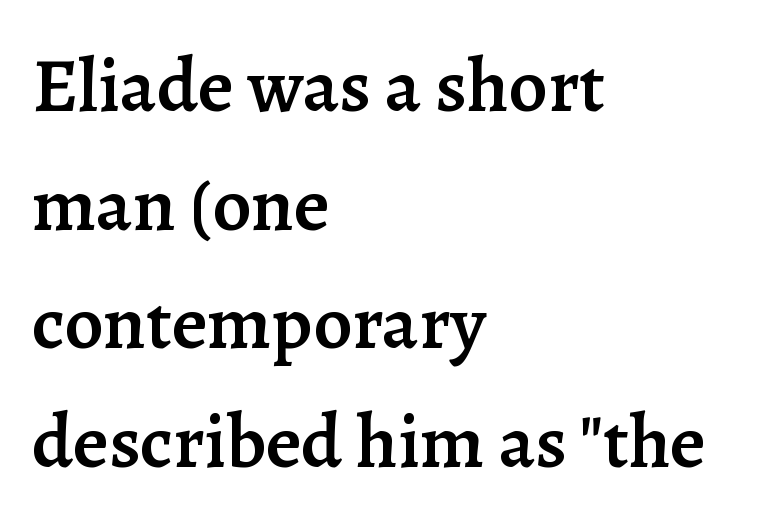
The image shows 77 px semibold serif type, upright; set left-aligned, normal line spacing (1.54x), normal letter spacing, not underlined; low stroke contrast and a medium x-height.
